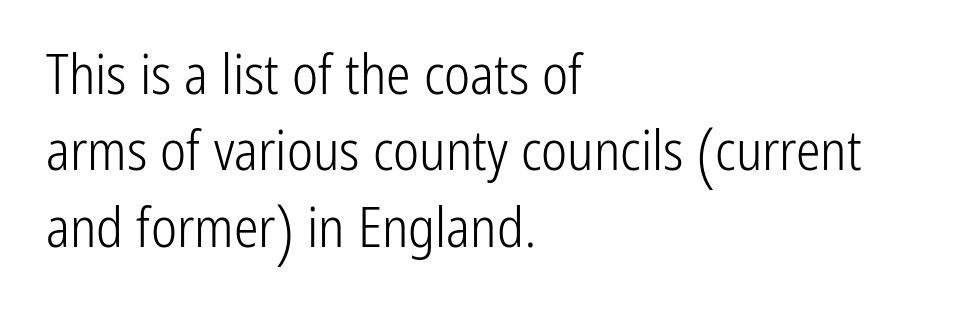
The letters look calm and open, with moderate or lighter stems. The lines are quadded left. Nothing unusual about the tracking: characters are spaced as the font intends. The rendering uses natural spacing where letterforms have individual widths.
